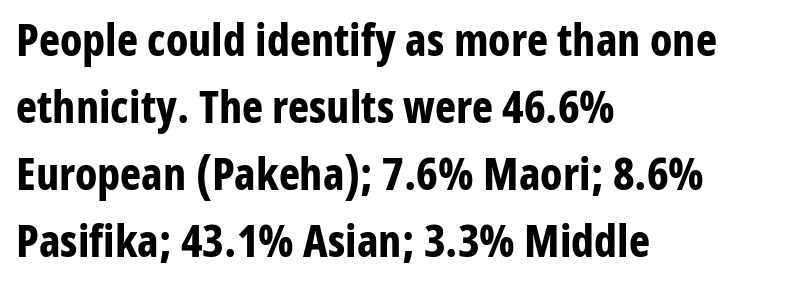
Q: Is the text bold? A: Yes.
Q: Is the text italic (slanted)? A: No, it is upright.
Q: Is the typeface a serif or a sans-serif typeface? A: Sans-serif.
Q: Is the text underlined? A: No.
Q: How is the paragraph aligned? A: Left-aligned.
Q: Is the spacing between letters normal or unusually wide? A: Normal.
Q: Is the spacing between lines tight, normal or loose? A: Normal.
Q: Width (condensed, normal, or wide)? A: Condensed.
Q: Stroke contrast? A: Low.
Q: x-height? A: Medium.
Q: Monospaced? A: No.
